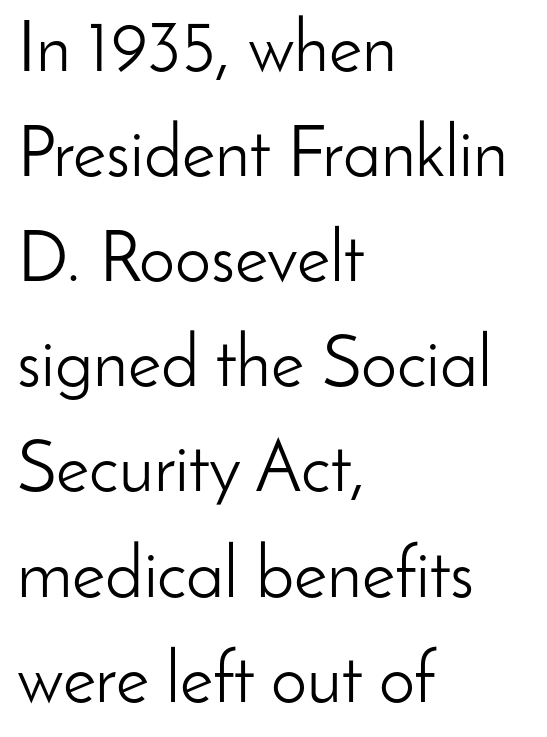
{"serif": "no", "italic": "no", "bold": "no", "weight": "light", "width": "normal", "stroke_contrast": "low", "x_height": "small", "monospaced": "no", "underline": "no", "align": "left", "line_spacing": "normal", "line_spacing_ratio": 1.46, "letter_spacing": "normal", "letter_spacing_em": 0.0, "glyph_px": 72}
